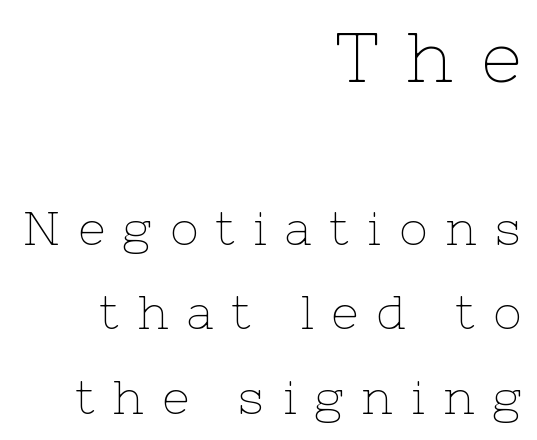
{"serif": "yes", "italic": "no", "bold": "no", "weight": "thin", "width": "normal", "stroke_contrast": "low", "x_height": "medium", "monospaced": "no", "underline": "no", "align": "right", "line_spacing_ratio": 1.8, "letter_spacing": "wide", "letter_spacing_em": 0.39, "larger_block": "first", "size_ratio": 1.51, "glyph_px": 71}
